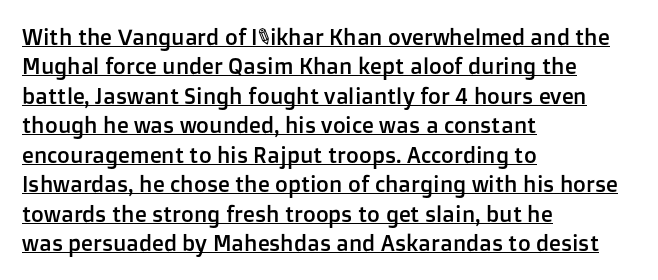
The image shows 22 px text type, upright; set left-aligned, normal line spacing (1.34x), normal letter spacing, underlined.
